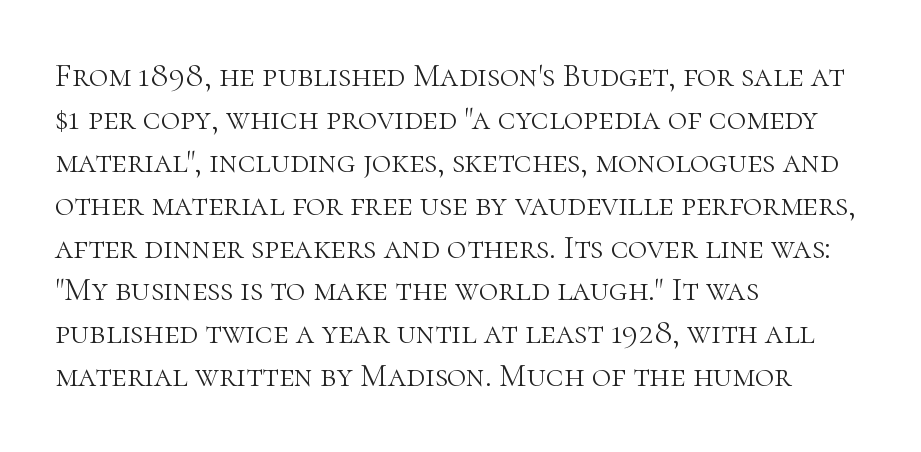
{"serif": "yes", "italic": "no", "bold": "no", "weight": "light", "width": "normal", "stroke_contrast": "high", "x_height": "medium", "monospaced": "no", "underline": "no", "align": "left", "line_spacing": "normal", "line_spacing_ratio": 1.3, "letter_spacing": "normal", "letter_spacing_em": 0.0, "glyph_px": 33}
